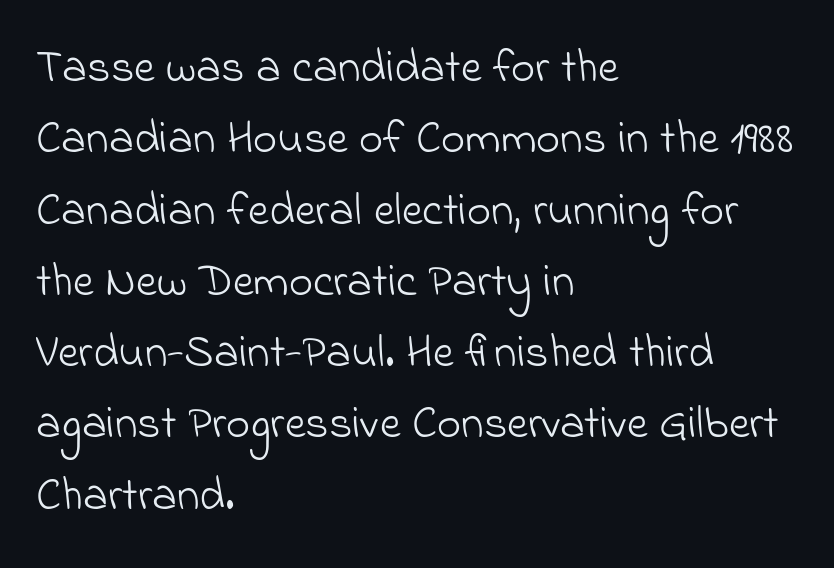
{"serif": "no", "bold": "no", "weight": "light", "width": "normal", "stroke_contrast": "low", "x_height": "small", "monospaced": "no", "underline": "no", "align": "left", "line_spacing": "normal", "line_spacing_ratio": 1.55, "letter_spacing": "normal", "letter_spacing_em": 0.0, "glyph_px": 46}
